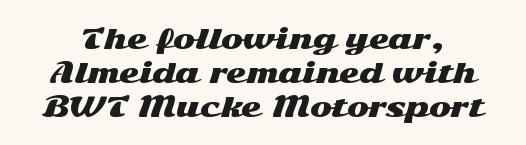
Reading down the column, the eye jumps a familiar distance to each next line. Characters follow at the spacing the type designer built in. The zone under the glyphs is completely vacant.
